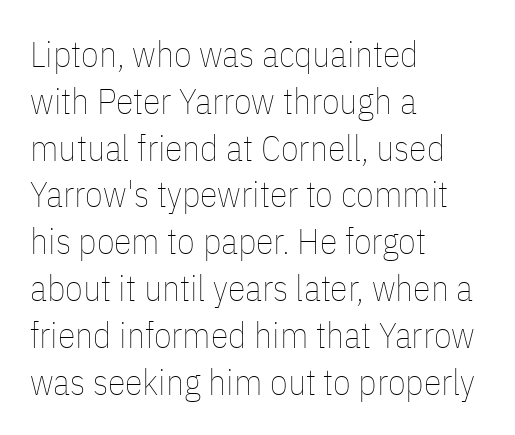
Q: Is the text bold? A: No.
Q: Is the text italic (slanted)? A: No, it is upright.
Q: Is the text underlined? A: No.
Q: How is the paragraph aligned? A: Left-aligned.
Q: Is the spacing between letters normal or unusually wide? A: Normal.
Q: Is the spacing between lines tight, normal or loose? A: Normal.
Q: Width (condensed, normal, or wide)? A: Condensed.
Q: Stroke contrast? A: Low.
Q: x-height? A: Medium.
Q: Monospaced? A: No.
